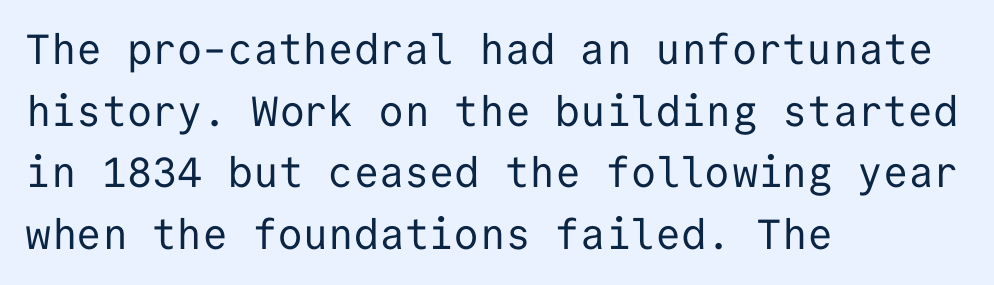
Q: Is the text bold? A: No.
Q: Is the text italic (slanted)? A: No, it is upright.
Q: Is the typeface a serif or a sans-serif typeface? A: Sans-serif.
Q: Is the text underlined? A: No.
Q: How is the paragraph aligned? A: Left-aligned.
Q: Is the spacing between letters normal or unusually wide? A: Normal.
Q: Is the spacing between lines tight, normal or loose? A: Normal.
Q: Width (condensed, normal, or wide)? A: Normal.
Q: Stroke contrast? A: Low.
Q: x-height? A: Medium.
Q: Monospaced? A: Yes.
